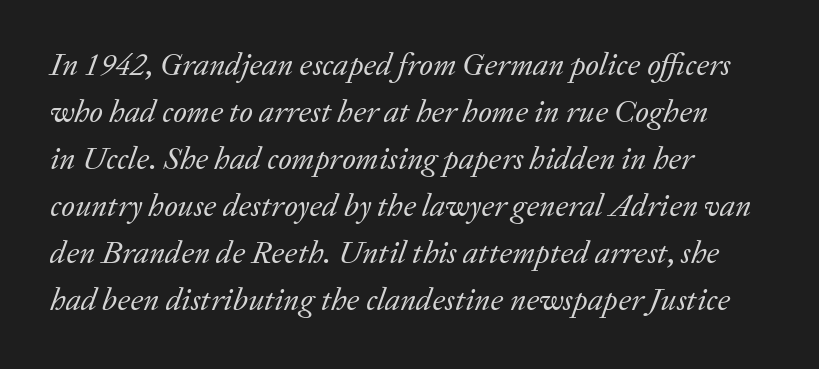
Q: Is the text bold? A: No.
Q: Is the text italic (slanted)? A: Yes, it leans right by about 20 degrees.
Q: Is the typeface a serif or a sans-serif typeface? A: Serif.
Q: Is the text underlined? A: No.
Q: How is the paragraph aligned? A: Left-aligned.
Q: Is the spacing between letters normal or unusually wide? A: Normal.
Q: Is the spacing between lines tight, normal or loose? A: Normal.
Q: Width (condensed, normal, or wide)? A: Normal.
Q: Stroke contrast? A: Low.
Q: x-height? A: Medium.
Q: Monospaced? A: No.
